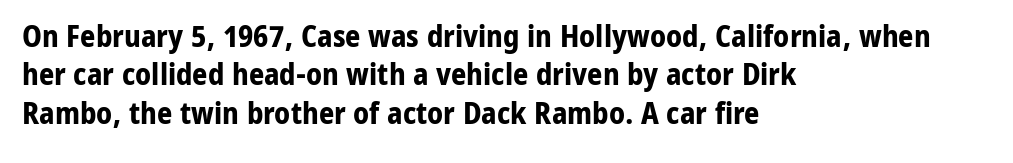
{"serif": "no", "italic": "no", "bold": "yes", "weight": "bold", "width": "normal", "stroke_contrast": "low", "x_height": "medium", "monospaced": "no", "underline": "no", "align": "left", "line_spacing": "normal", "line_spacing_ratio": 1.28, "letter_spacing": "normal", "letter_spacing_em": 0.0, "glyph_px": 30}
